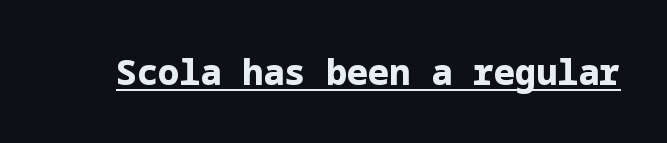
Q: Is the text bold? A: Yes.
Q: Is the text italic (slanted)? A: No, it is upright.
Q: Is the typeface a serif or a sans-serif typeface? A: Sans-serif.
Q: Is the text underlined? A: Yes.
Q: Is the spacing between letters normal or unusually wide? A: Normal.
Q: Width (condensed, normal, or wide)? A: Normal.
Q: Stroke contrast? A: Low.
Q: x-height? A: Medium.
